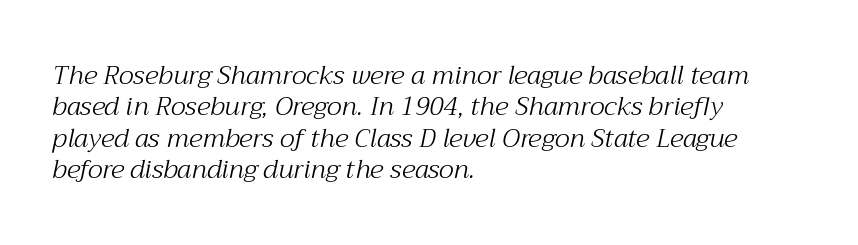
The image shows 26 px text type, italic (leaning right); set left-aligned, line spacing 1.21x, normal letter spacing, not underlined.
